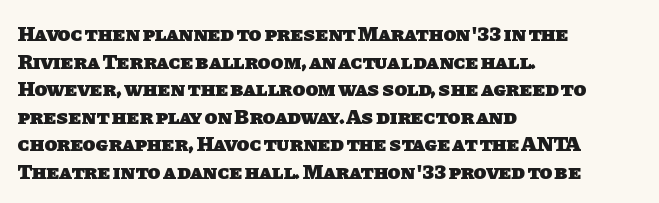
The image shows 21 px bold type; set left-aligned, normal line spacing (1.31x), normal letter spacing, not underlined.
